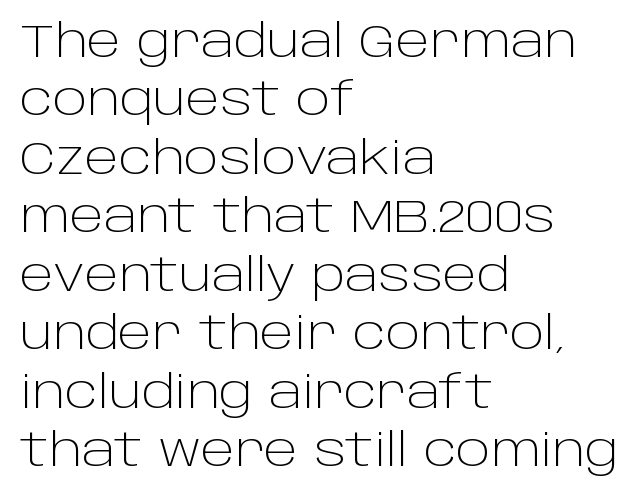
Notice how the passage keeps a crisp vertical edge on the left only. Observe the ordinary spacing: letters are neighbours, not strangers. A typesetter would call this leading conventional body-copy spacing. The passage shown is not underscored anywhere.
